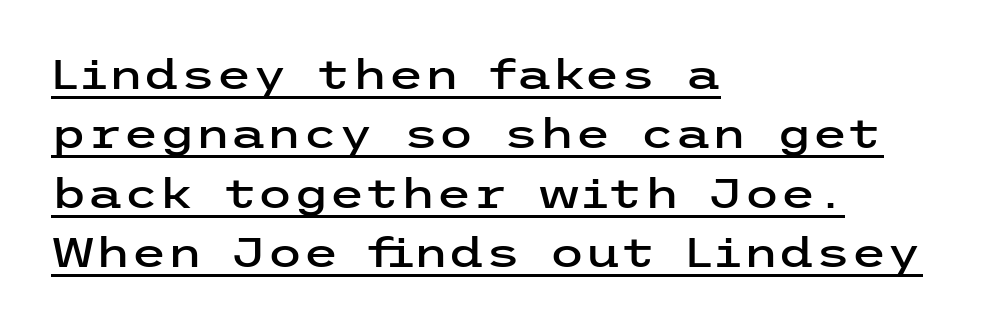
Q: Is the text italic (slanted)? A: No, it is upright.
Q: Is the typeface a serif or a sans-serif typeface? A: Sans-serif.
Q: Is the text underlined? A: Yes.
Q: How is the paragraph aligned? A: Left-aligned.
Q: Is the spacing between letters normal or unusually wide? A: Normal.
Q: Is the spacing between lines tight, normal or loose? A: Normal.
Q: Width (condensed, normal, or wide)? A: Wide.
Q: Stroke contrast? A: Low.
Q: x-height? A: Medium.
